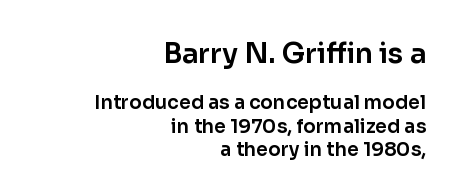
Honestly, the letter spacing is just normal — you wouldn't notice it. Large over small — that's the arrangement of the two blocks here. Character widths vary here, with narrow letters taking less room than wide ones. The letters stand straight up with perfectly vertical stems.
